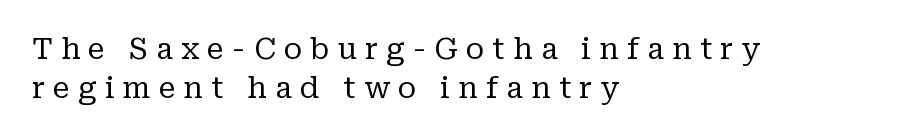
The image shows 29 px regular-weight serif type, upright; set left-aligned, normal line spacing (1.35x), unusually wide letter spacing (+0.28 em), not underlined; low stroke contrast and a medium x-height.
